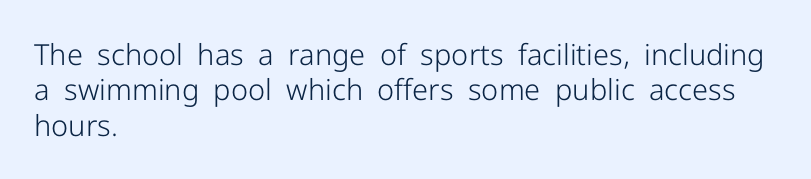
{"serif": "no", "italic": "no", "bold": "no", "weight": "light", "width": "normal", "stroke_contrast": "low", "x_height": "medium", "monospaced": "no", "underline": "no", "align": "left", "line_spacing_ratio": 1.22, "letter_spacing": "normal", "letter_spacing_em": 0.0, "glyph_px": 29}
